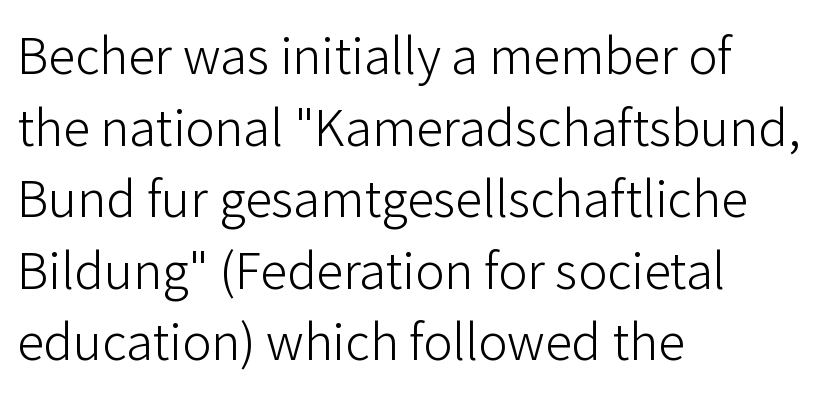
{"serif": "no", "italic": "no", "bold": "no", "weight": "light", "width": "normal", "stroke_contrast": "low", "x_height": "medium", "monospaced": "no", "underline": "no", "align": "left", "line_spacing": "normal", "line_spacing_ratio": 1.46, "letter_spacing": "normal", "letter_spacing_em": 0.0, "glyph_px": 49}
